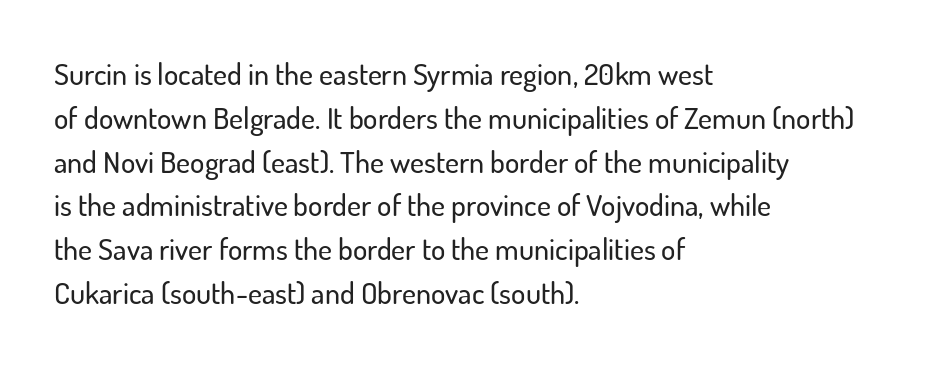
The image shows 30 px sans-serif type, upright; set left-aligned, normal line spacing (1.46x), normal letter spacing, not underlined; low stroke contrast and a small x-height.
